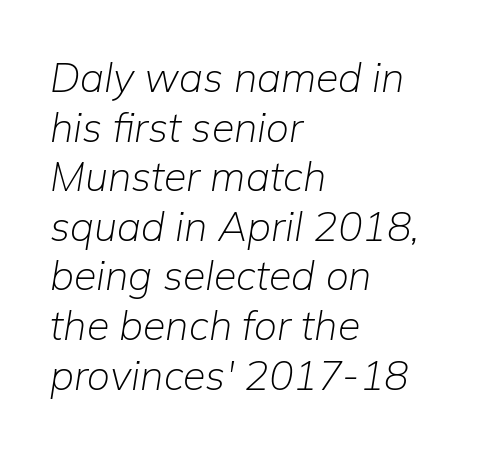
{"italic": "yes", "lean": "right", "slant_degrees": 9, "bold": "no", "weight": "light", "width": "normal", "stroke_contrast": "low", "x_height": "medium", "monospaced": "no", "underline": "no", "align": "left", "line_spacing_ratio": 1.21, "letter_spacing": "normal", "letter_spacing_em": 0.0, "glyph_px": 41}
